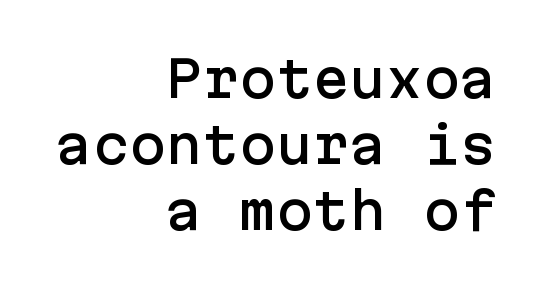
The image shows 49 px sans-serif type, upright; set right-aligned, normal line spacing (1.35x), normal letter spacing, not underlined; low stroke contrast and a medium x-height.
